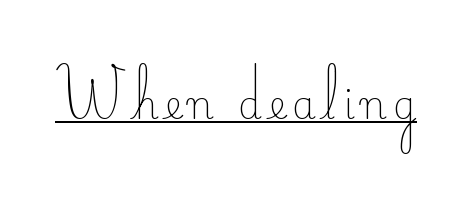
Q: Is the text bold? A: No.
Q: Is the text italic (slanted)? A: No, it is upright.
Q: Is the typeface a serif or a sans-serif typeface? A: Serif.
Q: Is the text underlined? A: Yes.
Q: Width (condensed, normal, or wide)? A: Normal.
Q: Stroke contrast? A: Low.
Q: x-height? A: Small.
Q: Monospaced? A: No.
